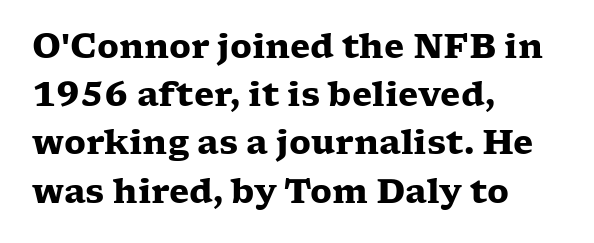
The image shows 33 px heavy, wide serif type, upright; set left-aligned, normal line spacing (1.46x), normal letter spacing, not underlined; low stroke contrast and a medium x-height.
